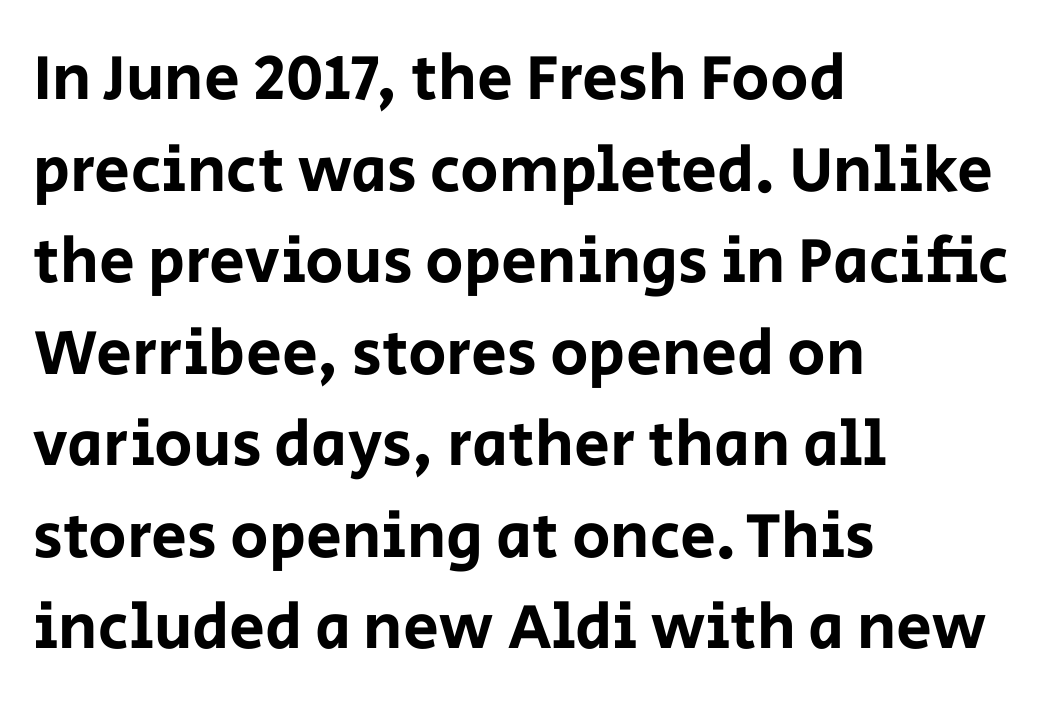
Q: Is the text italic (slanted)? A: No, it is upright.
Q: Is the typeface a serif or a sans-serif typeface? A: Sans-serif.
Q: Is the text underlined? A: No.
Q: How is the paragraph aligned? A: Left-aligned.
Q: Is the spacing between letters normal or unusually wide? A: Normal.
Q: Is the spacing between lines tight, normal or loose? A: Normal.
Q: Width (condensed, normal, or wide)? A: Normal.
Q: Stroke contrast? A: Low.
Q: x-height? A: Large.
Q: Monospaced? A: No.
